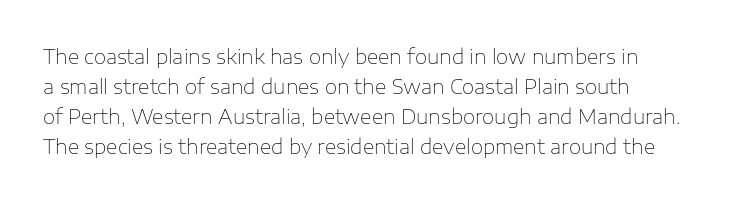
{"italic": "no", "bold": "no", "underline": "no", "align": "left", "line_spacing": "normal", "line_spacing_ratio": 1.5, "letter_spacing": "normal", "letter_spacing_em": 0.0, "glyph_px": 20}
